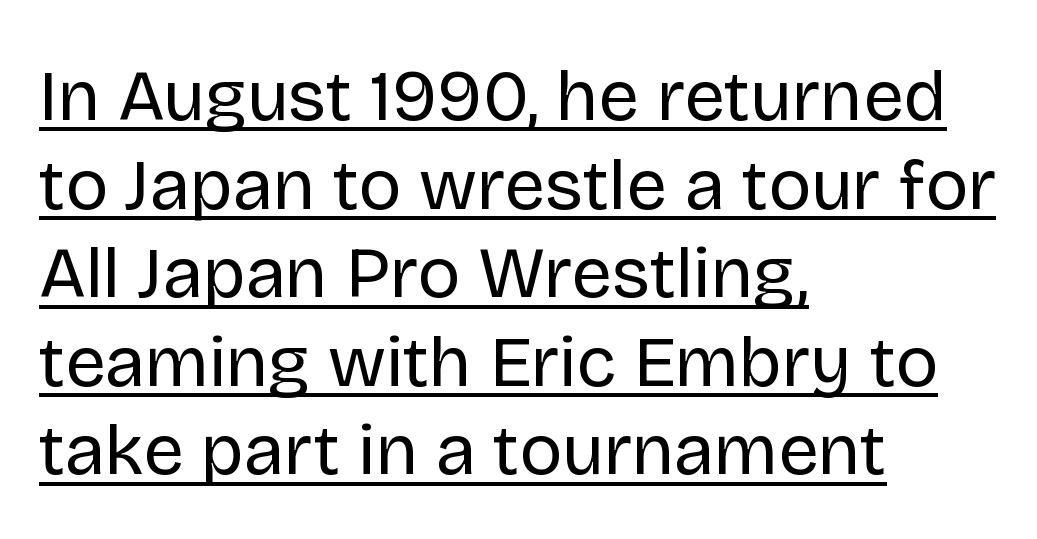
Q: Is the text bold? A: No.
Q: Is the text italic (slanted)? A: No, it is upright.
Q: Is the typeface a serif or a sans-serif typeface? A: Sans-serif.
Q: Is the text underlined? A: Yes.
Q: How is the paragraph aligned? A: Left-aligned.
Q: Is the spacing between letters normal or unusually wide? A: Normal.
Q: Width (condensed, normal, or wide)? A: Normal.
Q: Stroke contrast? A: Low.
Q: x-height? A: Large.
Q: Monospaced? A: No.
